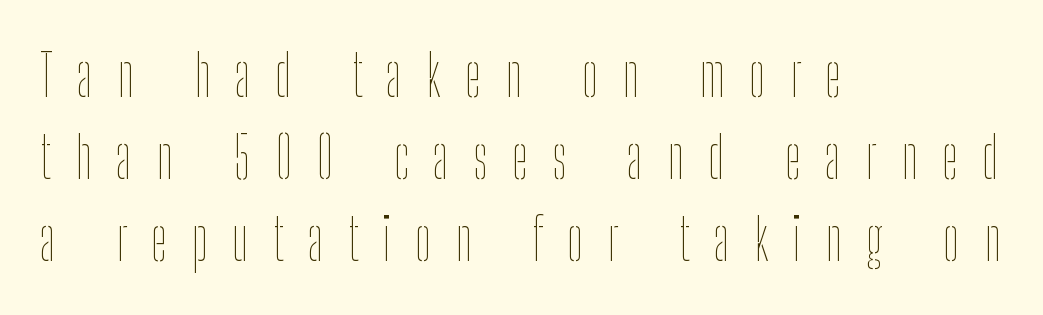
{"italic": "no", "bold": "no", "weight": "thin", "width": "condensed", "stroke_contrast": "low", "x_height": "medium", "monospaced": "no", "underline": "no", "align": "left", "line_spacing": "normal", "line_spacing_ratio": 1.44, "letter_spacing": "wide", "letter_spacing_em": 0.43, "glyph_px": 57}
